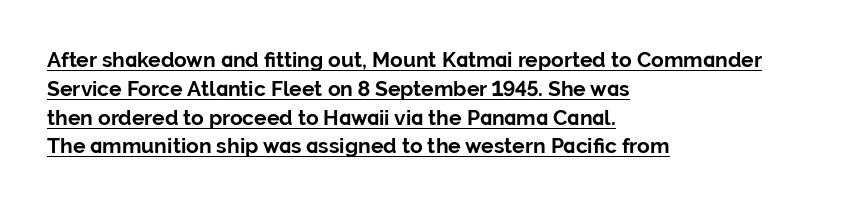
Does the leading feel generous? No, just average. The face used here has the dense, thick strokes of a bold. The rendering keeps characters at their native spacing. Characters remain perfectly vertical along every line. The passage is arranged the way most books set body copy — flush left.
